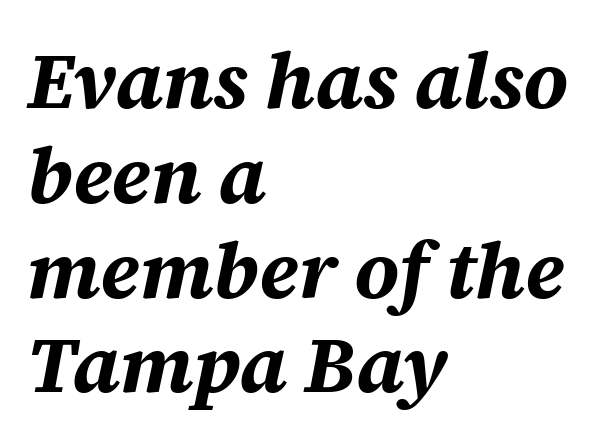
The image shows 79 px bold type, italic (leaning right); set left-aligned, line spacing 1.2x, normal letter spacing, not underlined; medium stroke contrast and a large x-height.
